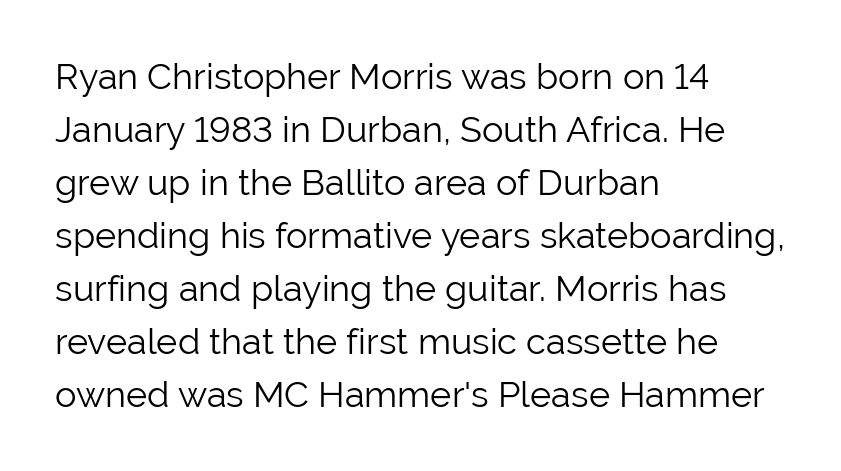
Q: Is the text bold? A: No.
Q: Is the text italic (slanted)? A: No, it is upright.
Q: Is the typeface a serif or a sans-serif typeface? A: Sans-serif.
Q: Is the text underlined? A: No.
Q: How is the paragraph aligned? A: Left-aligned.
Q: Is the spacing between letters normal or unusually wide? A: Normal.
Q: Is the spacing between lines tight, normal or loose? A: Normal.
Q: Width (condensed, normal, or wide)? A: Normal.
Q: Stroke contrast? A: Low.
Q: x-height? A: Medium.
Q: Monospaced? A: No.
